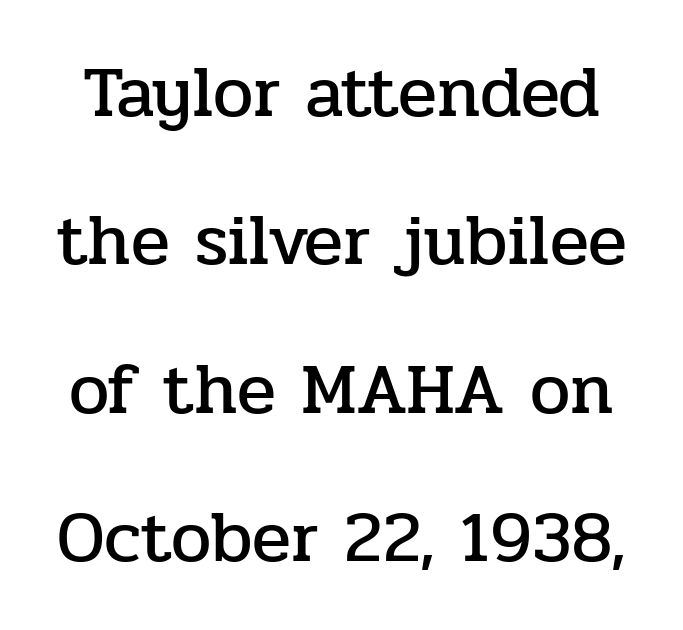
{"serif": "yes", "italic": "no", "width": "normal", "stroke_contrast": "low", "x_height": "medium", "monospaced": "no", "underline": "no", "line_spacing": "loose", "line_spacing_ratio": 2.06, "letter_spacing": "normal", "letter_spacing_em": 0.0, "glyph_px": 72}
